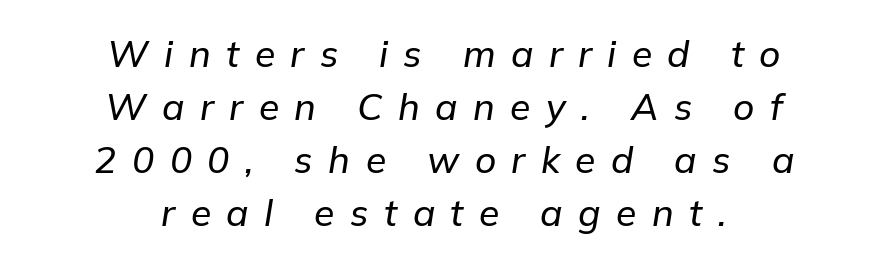
{"italic": "yes", "lean": "right", "slant_degrees": 9, "width": "normal", "stroke_contrast": "low", "x_height": "medium", "monospaced": "no", "underline": "no", "align": "center", "line_spacing": "normal", "line_spacing_ratio": 1.43, "letter_spacing": "wide", "letter_spacing_em": 0.42, "glyph_px": 37}
